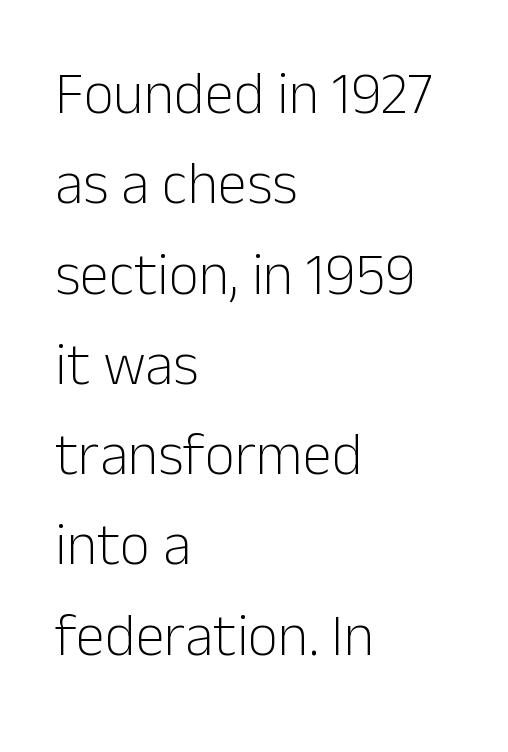
The image shows 59 px light sans-serif type, upright; set left-aligned, normal line spacing (1.53x), normal letter spacing, not underlined; low stroke contrast and a medium x-height.
